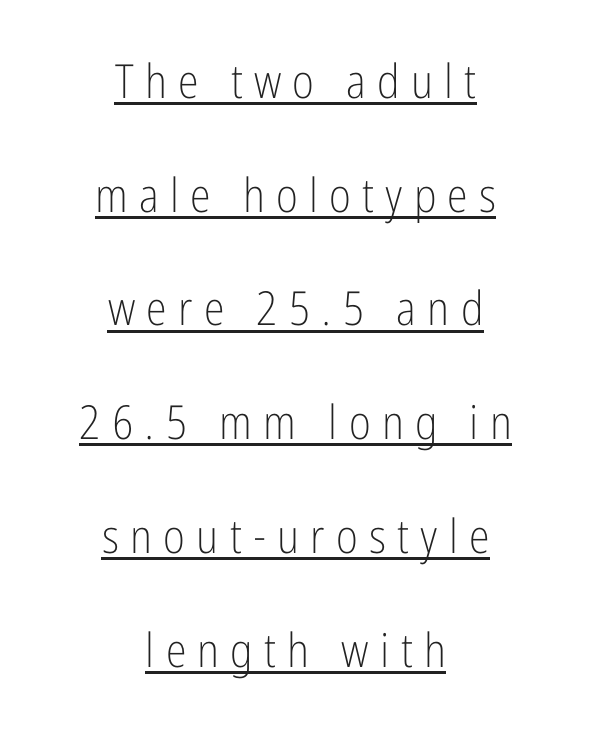
Grotesque or geometric, the face here clearly has no serifs. The whitespace from short lines is split evenly between both sides. Compared with typical body copy, the letter spacing here is much looser. This sample has the flowing, uneven cadence of proportional lettering.
